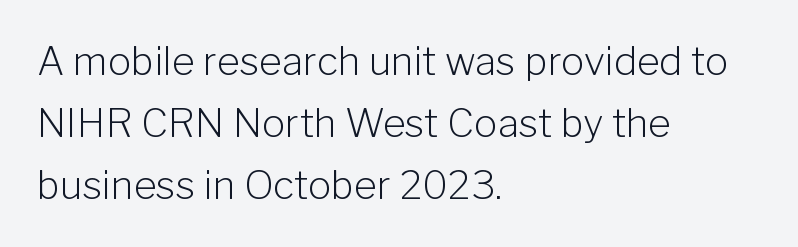
Q: Is the text bold? A: No.
Q: Is the text italic (slanted)? A: No, it is upright.
Q: Is the typeface a serif or a sans-serif typeface? A: Sans-serif.
Q: Is the text underlined? A: No.
Q: How is the paragraph aligned? A: Left-aligned.
Q: Is the spacing between letters normal or unusually wide? A: Normal.
Q: Is the spacing between lines tight, normal or loose? A: Normal.
Q: Width (condensed, normal, or wide)? A: Normal.
Q: Stroke contrast? A: Low.
Q: x-height? A: Medium.
Q: Monospaced? A: No.
